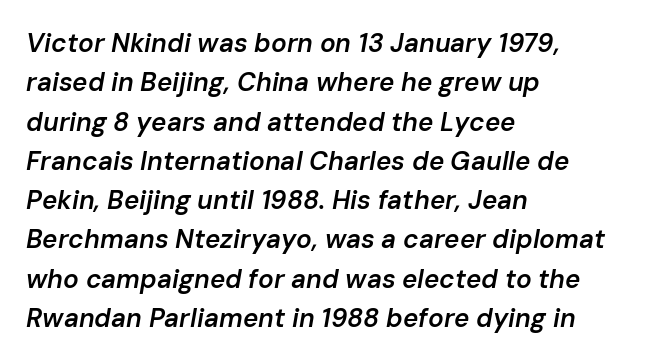
Q: Is the text bold? A: Semi-bold.
Q: Is the text italic (slanted)? A: Yes, it leans right by about 10 degrees.
Q: Is the text underlined? A: No.
Q: How is the paragraph aligned? A: Left-aligned.
Q: Is the spacing between letters normal or unusually wide? A: Normal.
Q: Is the spacing between lines tight, normal or loose? A: Normal.
